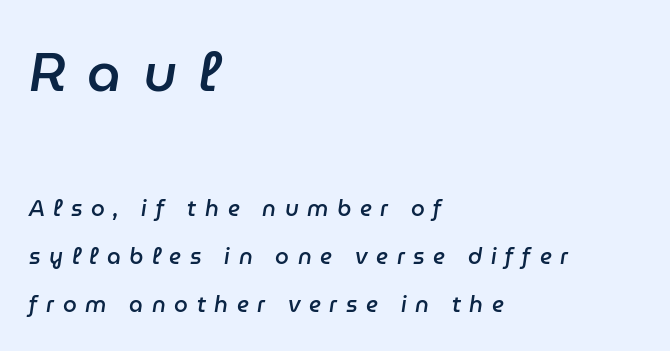
{"italic": "yes", "lean": "right", "slant_degrees": 9, "bold": "semi", "weight": "semibold", "width": "normal", "stroke_contrast": "low", "x_height": "medium", "monospaced": "no", "underline": "no", "align": "left", "line_spacing": "loose", "line_spacing_ratio": 2.18, "letter_spacing": "wide", "letter_spacing_em": 0.39, "larger_block": "first", "size_ratio": 2.45, "glyph_px": 54}
